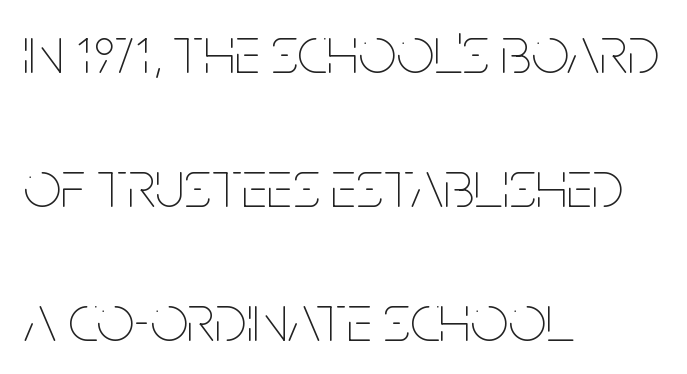
{"italic": "no", "bold": "no", "weight": "thin", "width": "condensed", "stroke_contrast": "low", "x_height": "large", "monospaced": "no", "underline": "no", "align": "left", "line_spacing": "loose", "line_spacing_ratio": 2.0, "letter_spacing": "normal", "letter_spacing_em": 0.0, "glyph_px": 67}
